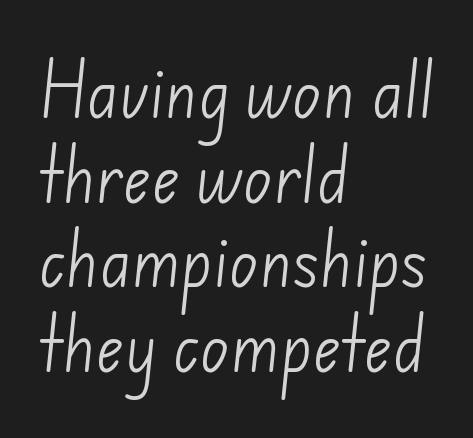
{"serif": "no", "bold": "no", "weight": "light", "width": "normal", "stroke_contrast": "low", "x_height": "small", "monospaced": "no", "underline": "no", "align": "left", "line_spacing": "normal", "line_spacing_ratio": 1.41, "letter_spacing": "normal", "letter_spacing_em": 0.0, "glyph_px": 60}
